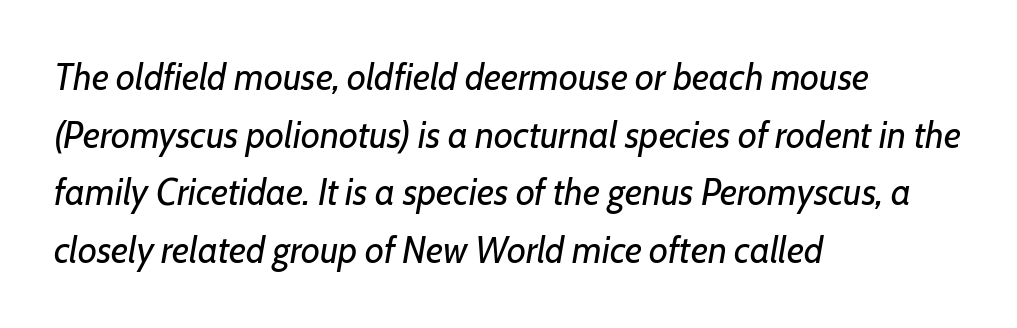
Q: Is the text bold? A: No.
Q: Is the text italic (slanted)? A: Yes, it leans right by about 7 degrees.
Q: Is the text underlined? A: No.
Q: How is the paragraph aligned? A: Left-aligned.
Q: Is the spacing between letters normal or unusually wide? A: Normal.
Q: Is the spacing between lines tight, normal or loose? A: Normal.
Q: Width (condensed, normal, or wide)? A: Normal.
Q: Stroke contrast? A: Low.
Q: x-height? A: Medium.
Q: Monospaced? A: No.
